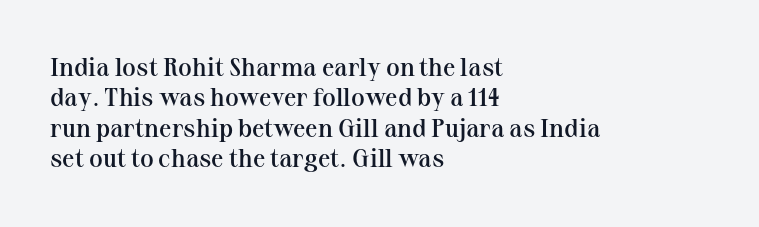
This is moderately heavy type, rendered in semibold. The lines are quadded left. The words here are not underlined. Look at the tracking — it's just the regular setting, nothing added. No italicization has been applied; the sample stays upright.
